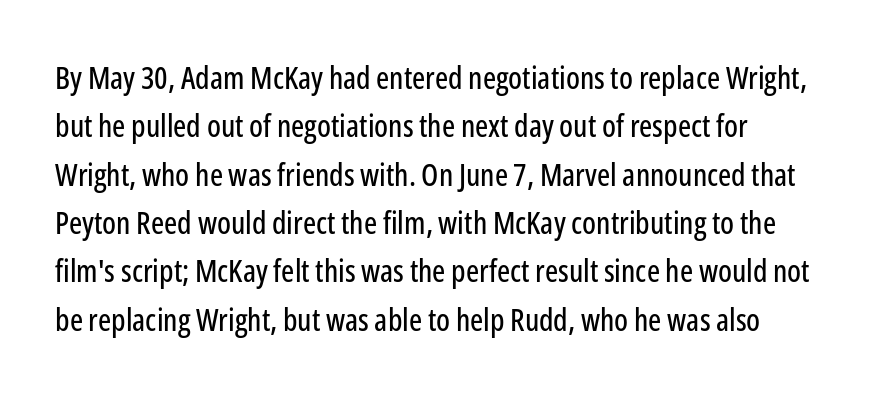
No extra tracking has been applied to these lines. Each letter keeps its own natural width here, so spacing adapts to shape. A normal amount of white space separates one row of letters from the next. The typesetter chose a ragged-right arrangement here. A typesetter would mark this as roman, not italic.
